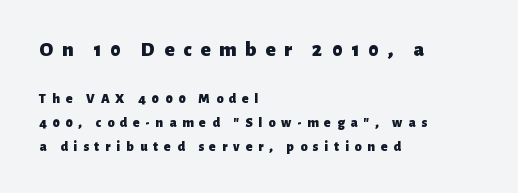
The image shows 21 px bold type, upright; set left-aligned, normal line spacing (1.69x), unusually wide letter spacing (+0.42 em), not underlined; the first (top) block is 1.5x larger.
